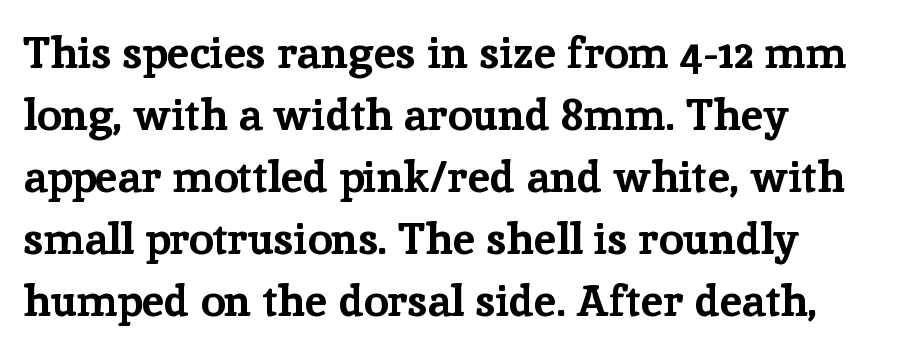
{"serif": "yes", "italic": "no", "bold": "yes", "weight": "bold", "width": "normal", "stroke_contrast": "low", "x_height": "medium", "monospaced": "no", "underline": "no", "align": "left", "line_spacing": "normal", "line_spacing_ratio": 1.41, "letter_spacing": "normal", "letter_spacing_em": 0.0, "glyph_px": 44}
